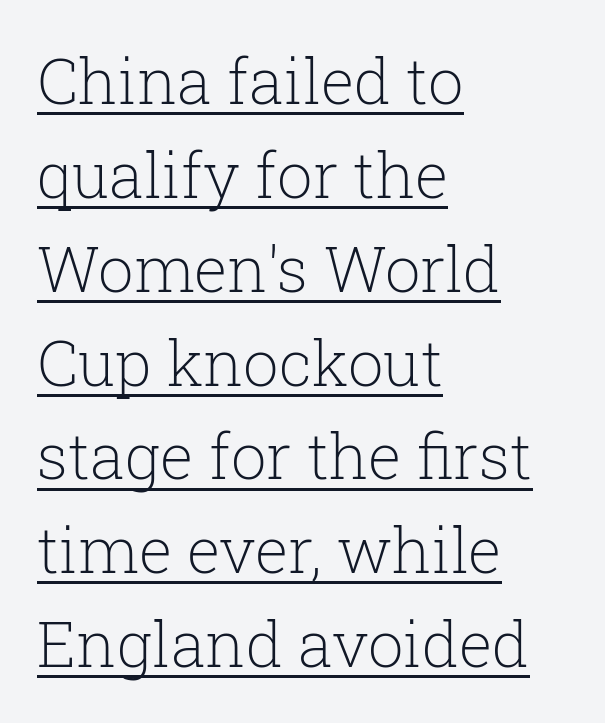
The image shows 63 px light serif type, upright; set left-aligned, normal line spacing (1.49x), normal letter spacing, underlined; low stroke contrast and a medium x-height.
